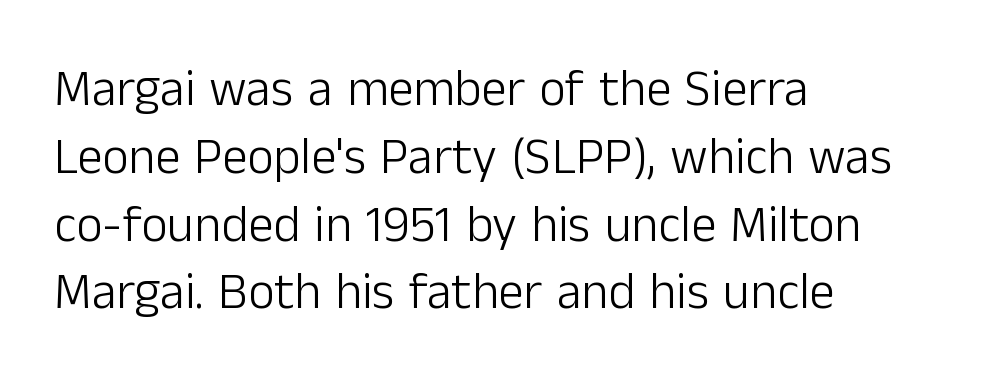
The image shows 51 px light sans-serif type, upright; set left-aligned, normal line spacing (1.33x), normal letter spacing, not underlined; low stroke contrast and a medium x-height.
